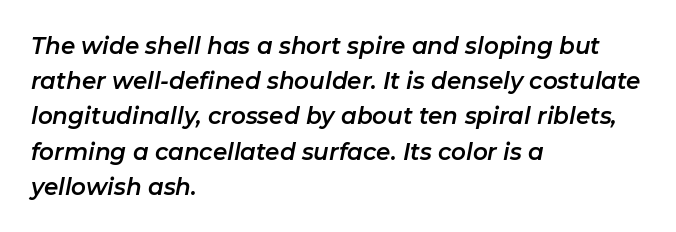
Here the glyphs are tracked normally, forming tight word shapes. Honestly, the row spacing looks completely unremarkable. Quick note: italic. Is the block centered? No — it sits flush against the left margin. Underlining? Definitely not there.
